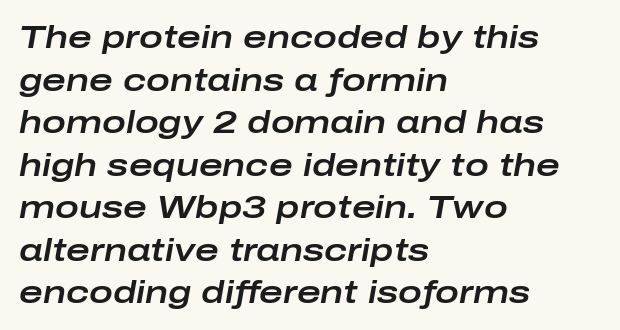
The image shows 32 px wide type, italic (leaning right); set left-aligned, normal line spacing (1.33x), normal letter spacing, not underlined; low stroke contrast and a medium x-height.
